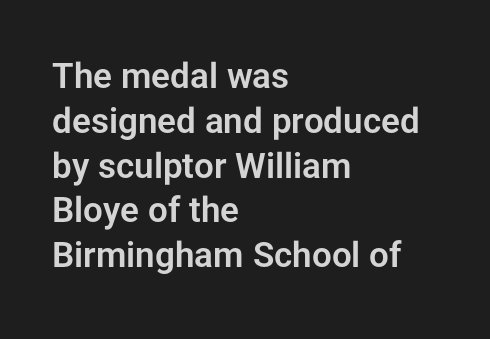
Posture: vertical. Tracking here is standard; glyphs follow each other at the usual distance. Are there feet on the stems? There aren't — it's a sans. Note the varied advance widths — an 'i' is clearly narrower than an 'm'.
